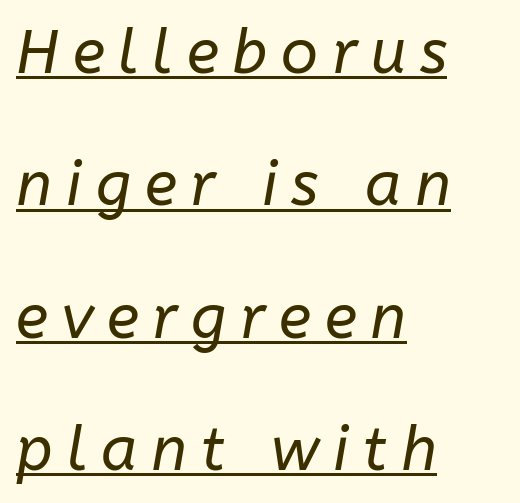
Q: Is the text bold? A: No.
Q: Is the text italic (slanted)? A: Yes, it leans right by about 10 degrees.
Q: Is the text underlined? A: Yes.
Q: How is the paragraph aligned? A: Left-aligned.
Q: Is the spacing between letters normal or unusually wide? A: Unusually wide.
Q: Is the spacing between lines tight, normal or loose? A: Loose.
Q: Width (condensed, normal, or wide)? A: Normal.
Q: Stroke contrast? A: Low.
Q: x-height? A: Medium.
Q: Monospaced? A: No.
